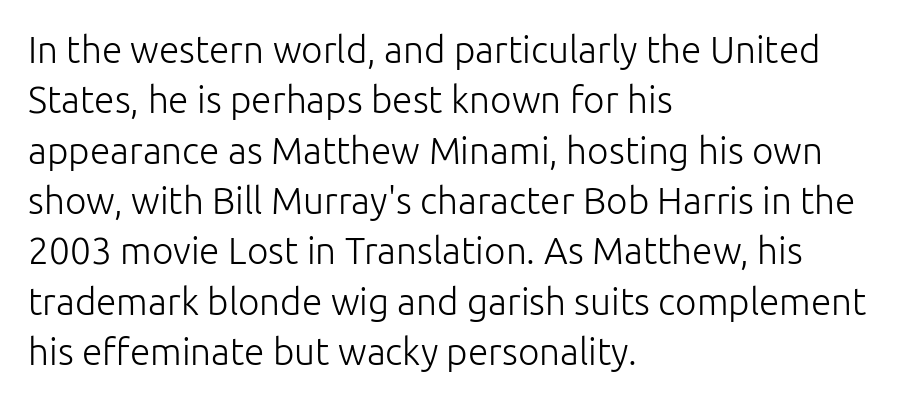
The image shows 37 px light sans-serif type, upright; set left-aligned, normal line spacing (1.36x), normal letter spacing, not underlined; low stroke contrast and a medium x-height.
